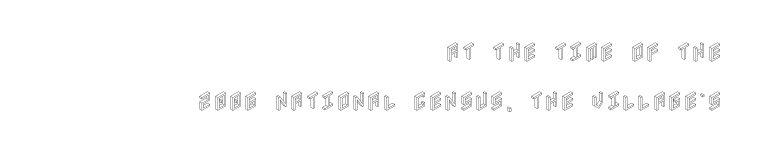
The image shows 21 px text type, upright; set right-aligned, loose line spacing (2.32x), normal letter spacing, not underlined.
